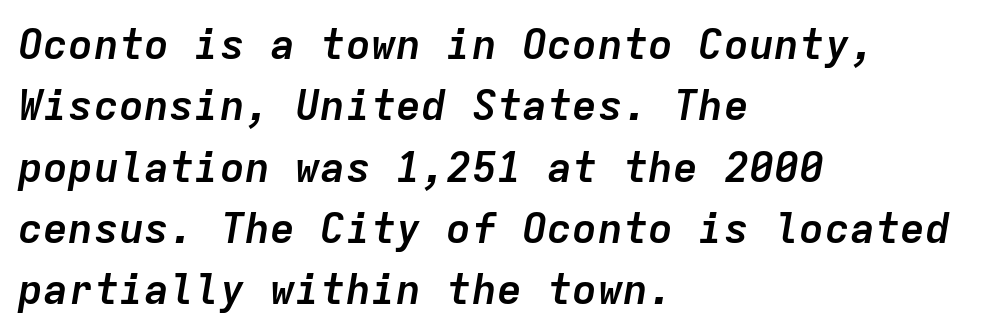
The image shows 42 px semibold type, italic (leaning right), monospaced; set left-aligned, normal line spacing (1.46x), normal letter spacing, not underlined; low stroke contrast and a medium x-height.
